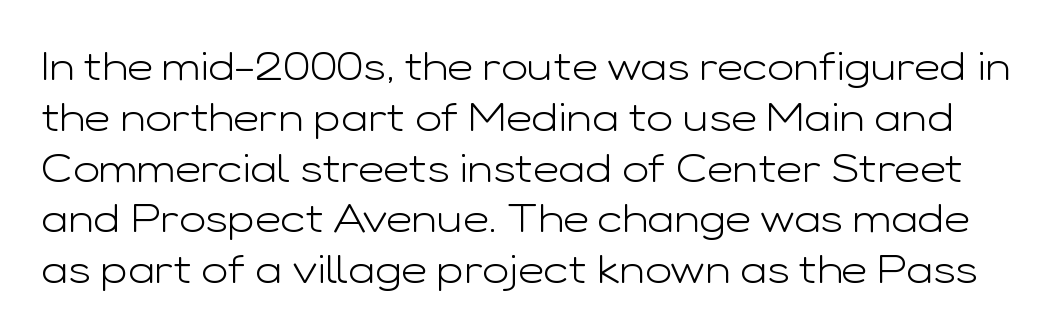
The image shows 40 px light, wide sans-serif type, upright; set normal line spacing (1.27x), normal letter spacing, not underlined; low stroke contrast and a medium x-height.
